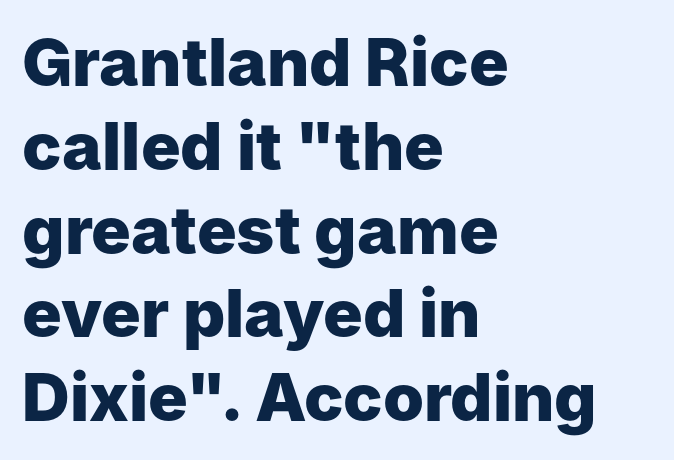
{"serif": "no", "italic": "no", "bold": "yes", "weight": "heavy", "width": "normal", "stroke_contrast": "low", "x_height": "medium", "monospaced": "no", "underline": "no", "align": "left", "line_spacing": "normal", "line_spacing_ratio": 1.27, "letter_spacing": "normal", "letter_spacing_em": 0.0, "glyph_px": 66}
